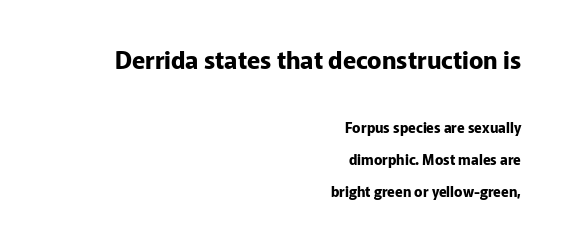
{"italic": "no", "bold": "yes", "underline": "no", "align": "right", "line_spacing": "loose", "line_spacing_ratio": 2.31, "letter_spacing": "normal", "letter_spacing_em": 0.0, "larger_block": "first", "size_ratio": 1.71, "glyph_px": 24}
